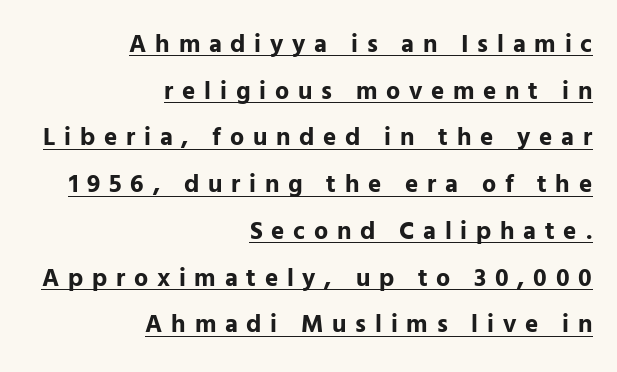
Q: Is the text bold? A: Yes.
Q: Is the text italic (slanted)? A: No, it is upright.
Q: Is the text underlined? A: Yes.
Q: How is the paragraph aligned? A: Right-aligned.
Q: Is the spacing between letters normal or unusually wide? A: Unusually wide.
